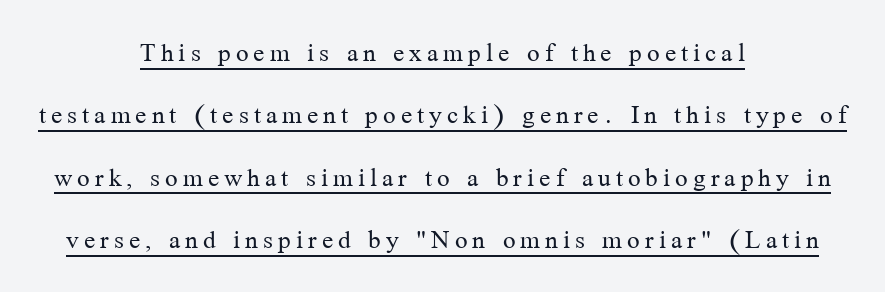
{"serif": "yes", "italic": "no", "bold": "no", "weight": "regular", "width": "normal", "stroke_contrast": "medium", "x_height": "medium", "monospaced": "no", "underline": "yes", "align": "center", "line_spacing": "loose", "line_spacing_ratio": 2.23, "glyph_px": 28}
